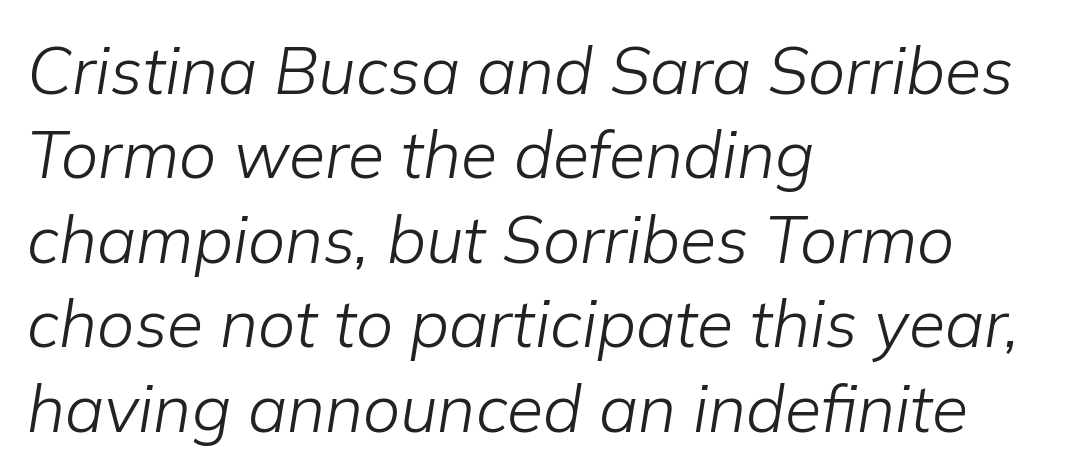
Each new line begins a customary step beneath the previous one. The area under the type is left untouched. Characters are canted at an angle relative to the baseline's perpendicular. Here the designer chose a conventional face with non-uniform glyph widths. Alignment: flush left.
